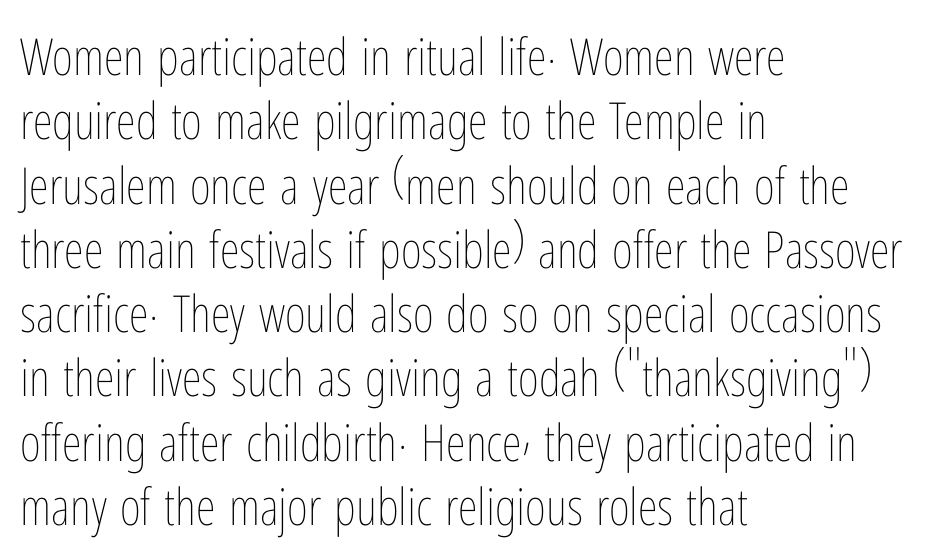
The image shows 51 px thin, condensed type, upright; set left-aligned, normal line spacing (1.26x), normal letter spacing, not underlined; low stroke contrast and a medium x-height.
